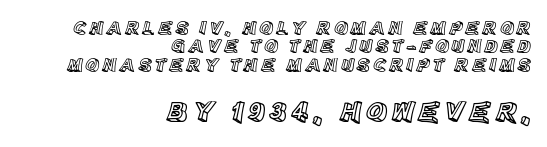
The image shows 29 px text type; set right-aligned, tight line spacing (0.97x), not underlined; the second (bottom) block is 1.53x larger; a large x-height.
